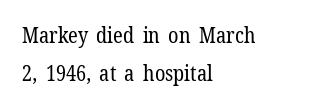
Casual observation: everything's shoved over to the left. The cut favours lightness, reaching ordinary text weight at its darkest. Italic? Not at all — the glyphs are vertical. A typesetter would call this zero additional tracking. Words float on clear page, feet unadorned.
